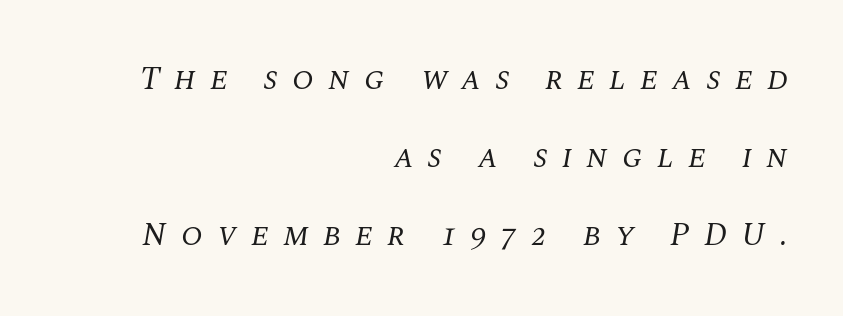
The image shows 32 px regular-weight serif type, italic (leaning right); set right-aligned, loose line spacing (2.44x), unusually wide letter spacing (+0.44 em), not underlined; medium stroke contrast and a large x-height.
